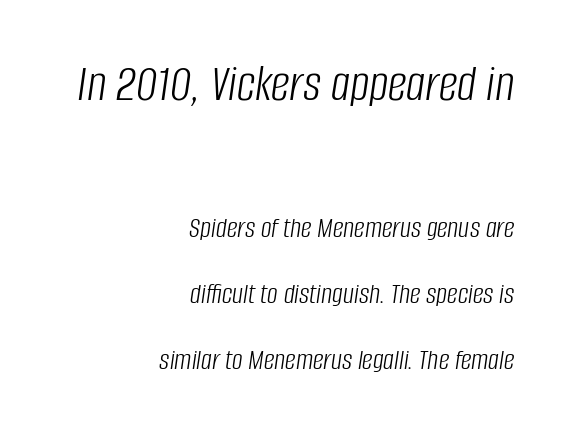
The image shows 53 px light, condensed type, italic (leaning right); set right-aligned, loose line spacing (2.19x), normal letter spacing, not underlined; the first (top) block is 1.77x larger; low stroke contrast and a large x-height.
